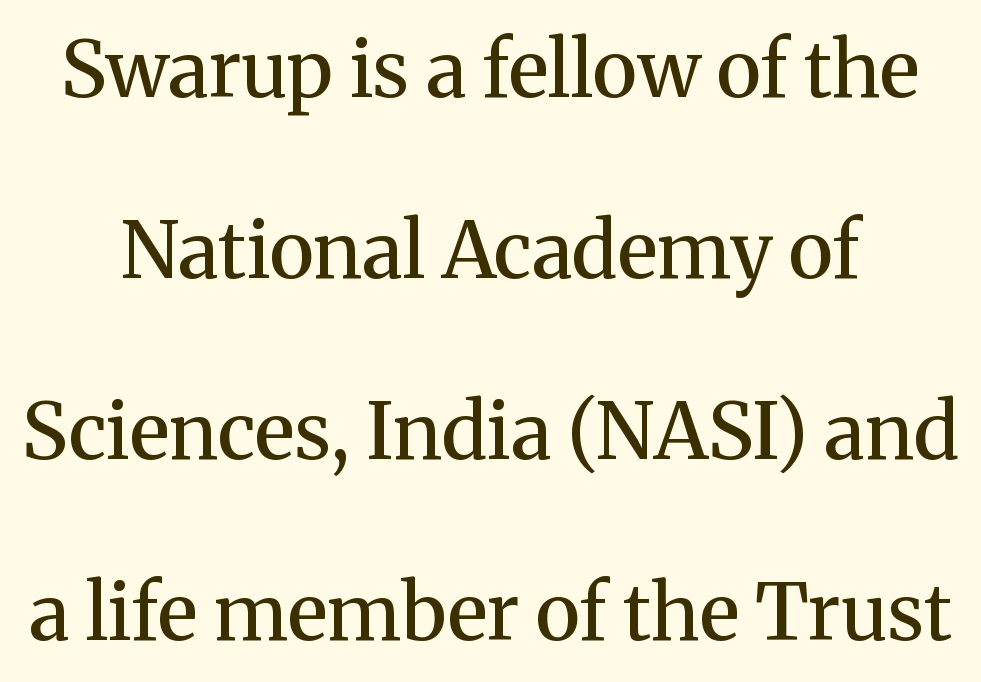
{"serif": "yes", "italic": "no", "bold": "semi", "weight": "semibold", "width": "normal", "stroke_contrast": "medium", "x_height": "medium", "monospaced": "no", "underline": "no", "align": "center", "line_spacing": "loose", "line_spacing_ratio": 2.32, "letter_spacing": "normal", "letter_spacing_em": 0.0, "glyph_px": 78}
